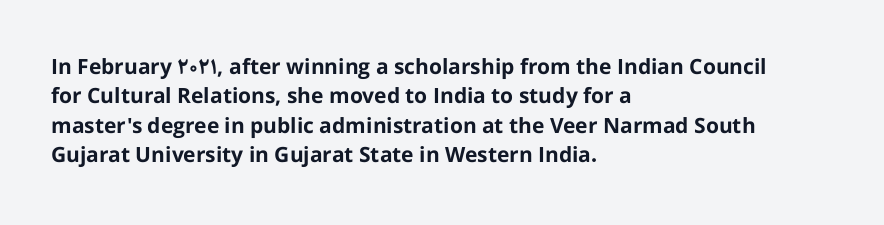
Q: Is the text bold? A: Yes.
Q: Is the text italic (slanted)? A: No, it is upright.
Q: Is the text underlined? A: No.
Q: How is the paragraph aligned? A: Left-aligned.
Q: Is the spacing between letters normal or unusually wide? A: Normal.
Q: Is the spacing between lines tight, normal or loose? A: Normal.
